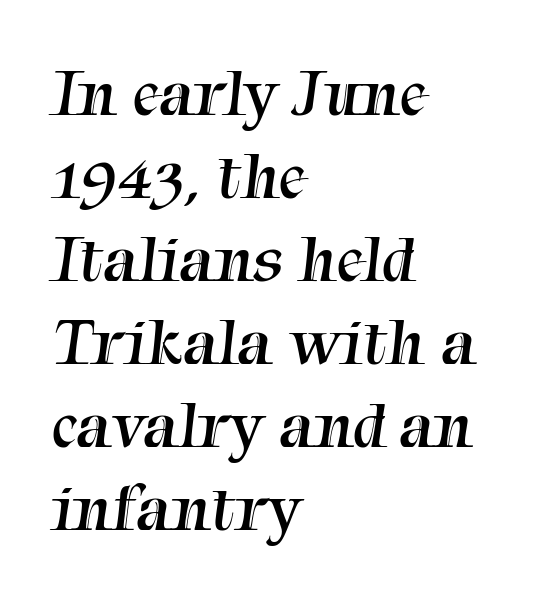
{"serif": "yes", "bold": "no", "weight": "regular", "width": "normal", "stroke_contrast": "medium", "x_height": "medium", "monospaced": "no", "underline": "no", "align": "left", "line_spacing_ratio": 1.24, "letter_spacing": "normal", "letter_spacing_em": 0.0, "glyph_px": 67}
